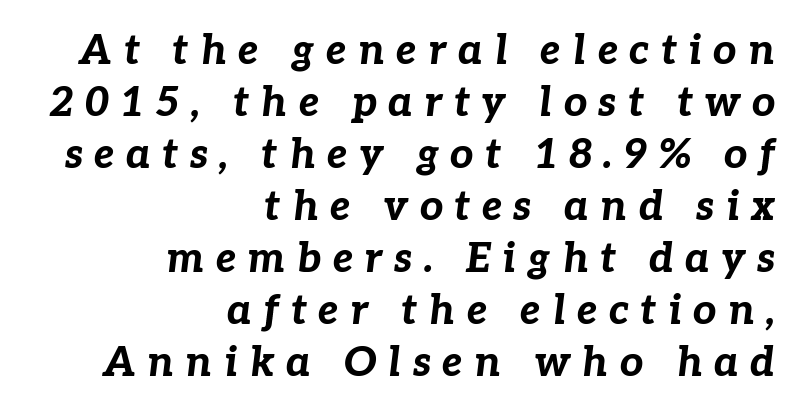
The tracking reads as deliberately expanded to a designer's eye. The rendering applies a slant to the glyphs. A typesetter would call this proportional, since set widths differ per character. In terms of leading, this rendering sits right in the middle.
